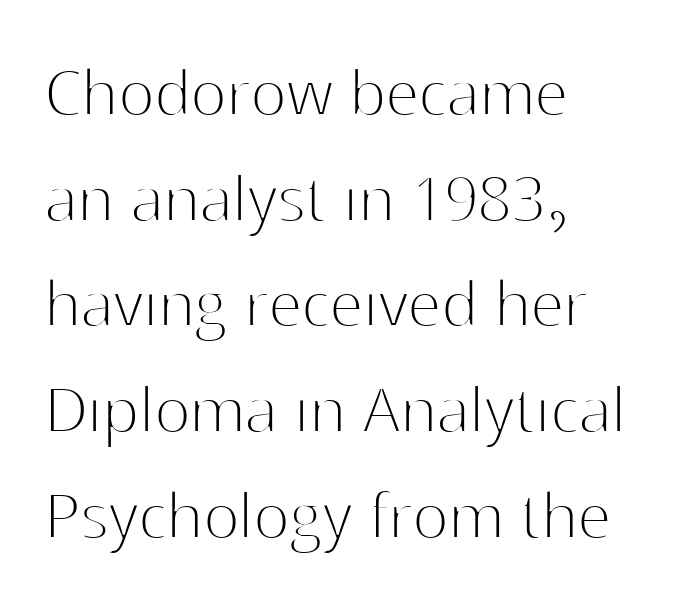
Q: Is the text bold? A: No.
Q: Is the text italic (slanted)? A: No, it is upright.
Q: Is the typeface a serif or a sans-serif typeface? A: Sans-serif.
Q: Is the text underlined? A: No.
Q: How is the paragraph aligned? A: Left-aligned.
Q: Is the spacing between letters normal or unusually wide? A: Normal.
Q: Is the spacing between lines tight, normal or loose? A: Normal.
Q: Width (condensed, normal, or wide)? A: Normal.
Q: Stroke contrast? A: High.
Q: x-height? A: Medium.
Q: Monospaced? A: No.
